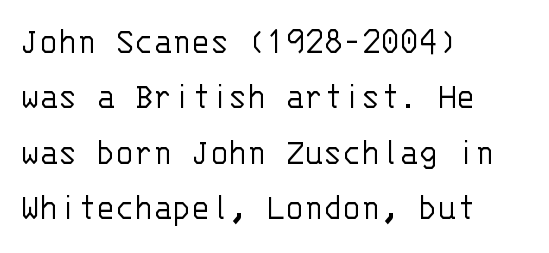
The image shows 39 px light sans-serif type, upright, monospaced; set left-aligned, normal line spacing (1.42x), normal letter spacing, not underlined; low stroke contrast and a large x-height.
